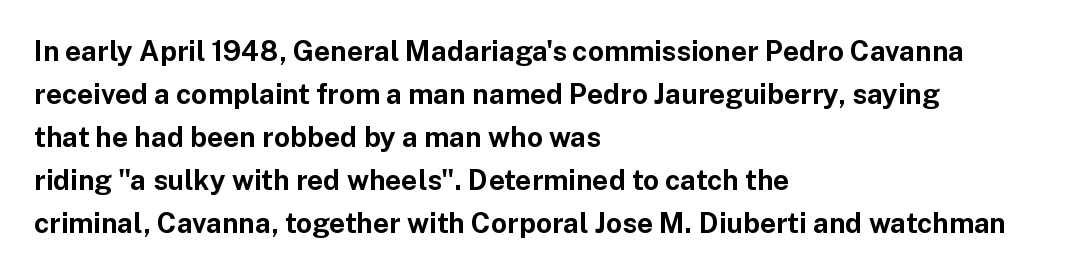
Q: Is the text bold? A: Yes.
Q: Is the text italic (slanted)? A: No, it is upright.
Q: Is the typeface a serif or a sans-serif typeface? A: Sans-serif.
Q: Is the text underlined? A: No.
Q: How is the paragraph aligned? A: Left-aligned.
Q: Is the spacing between letters normal or unusually wide? A: Normal.
Q: Is the spacing between lines tight, normal or loose? A: Normal.
Q: Width (condensed, normal, or wide)? A: Normal.
Q: Stroke contrast? A: Low.
Q: x-height? A: Medium.
Q: Monospaced? A: No.
